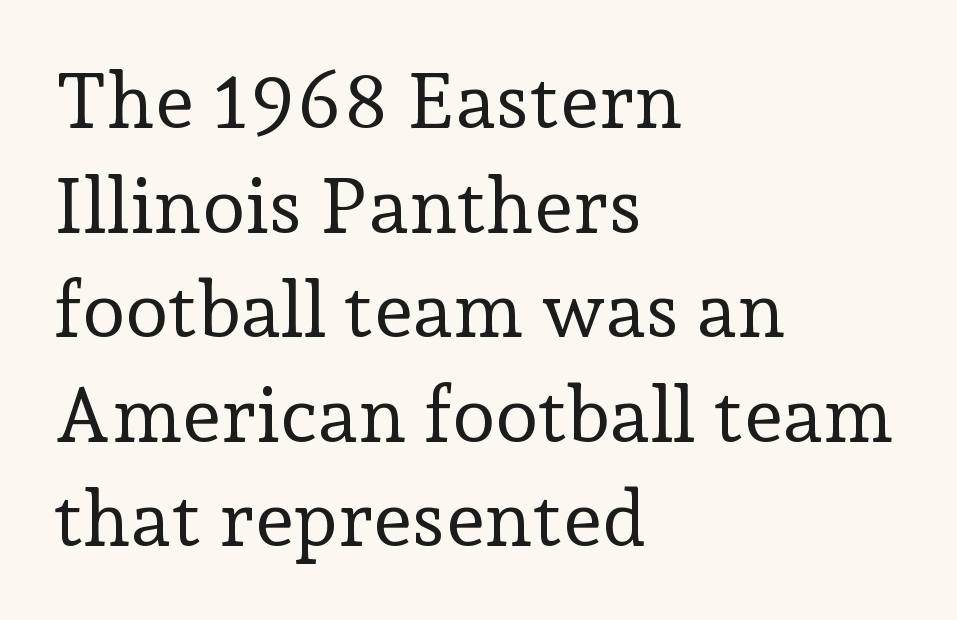
The image shows 78 px regular-weight serif type, upright; set left-aligned, normal line spacing (1.34x), normal letter spacing, not underlined; low stroke contrast and a medium x-height.
